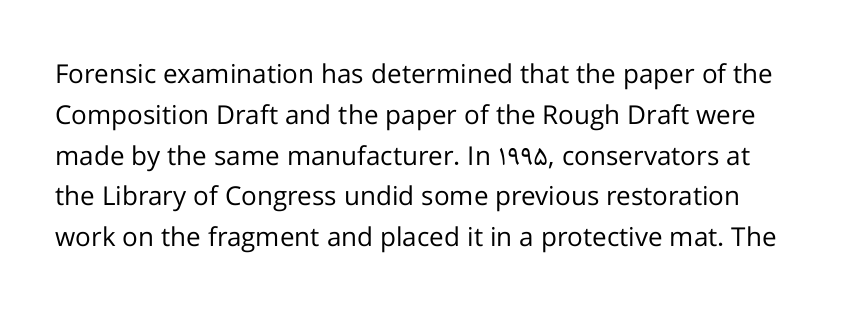
Heaviness? Minimal to ordinary, like unemphasized prose. This sample uses plain, unmodified letter spacing. The line-height multiplier appears to be the usual default. Posture: straight, roman, zero tilt.
